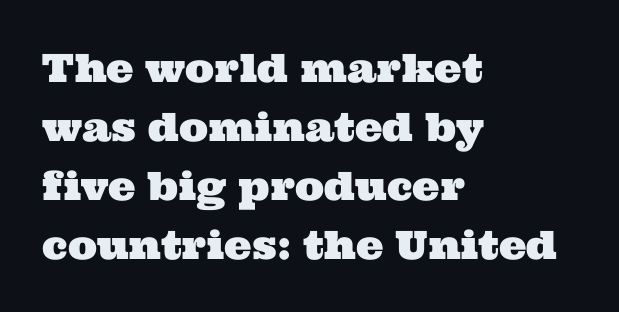
Spacing between characters is what you'd get straight out of the box. The lines in this sample share a left origin and differ only in where they stop. Is there much room between lines? A standard amount, neither cramped nor airy. The glyphs in this specimen are seriffed.
